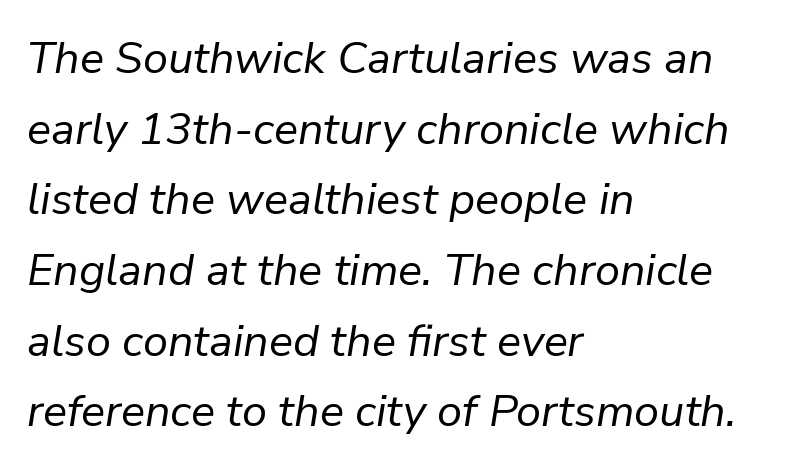
Q: Is the text bold? A: No.
Q: Is the text italic (slanted)? A: Yes, it leans right by about 9 degrees.
Q: Is the text underlined? A: No.
Q: How is the paragraph aligned? A: Left-aligned.
Q: Is the spacing between letters normal or unusually wide? A: Normal.
Q: Is the spacing between lines tight, normal or loose? A: Normal.
Q: Width (condensed, normal, or wide)? A: Normal.
Q: Stroke contrast? A: Low.
Q: x-height? A: Medium.
Q: Monospaced? A: No.
